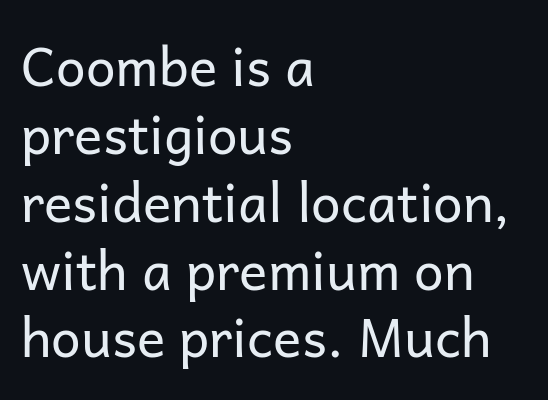
The image shows 53 px regular-weight sans-serif type, upright; set left-aligned, normal line spacing (1.28x), normal letter spacing, not underlined; low stroke contrast and a medium x-height.
